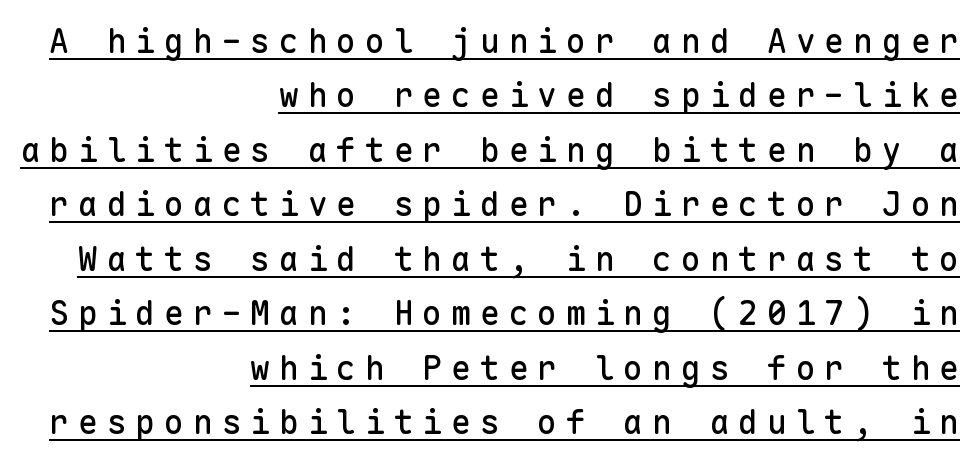
Tall strokes in this sample are plumb rather than angled. Think of a typewriter: that constant character pitch is what you see here. The rendered words wear a rule along their underside. Nope, no serifs anywhere on these letters. Normally led — the rows are evenly, conventionally spaced. Here the glyphs are tracked loosely, breaking word shapes into spaced letters.
